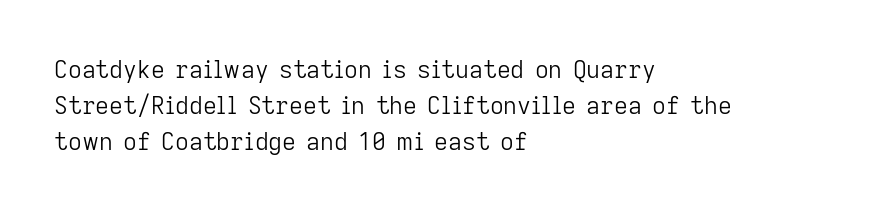
{"italic": "no", "bold": "no", "underline": "no", "align": "left", "line_spacing": "normal", "line_spacing_ratio": 1.5, "letter_spacing": "normal", "letter_spacing_em": 0.0, "glyph_px": 24}
